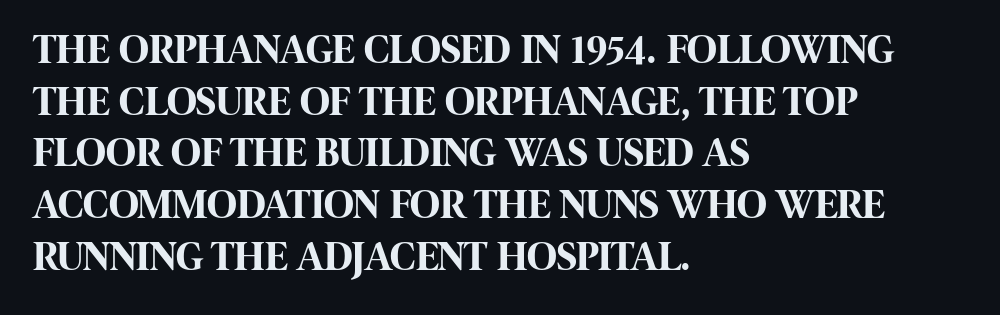
The image shows 41 px bold, condensed sans-serif type, upright; set left-aligned, normal line spacing (1.26x), normal letter spacing, not underlined; high stroke contrast and a large x-height.
